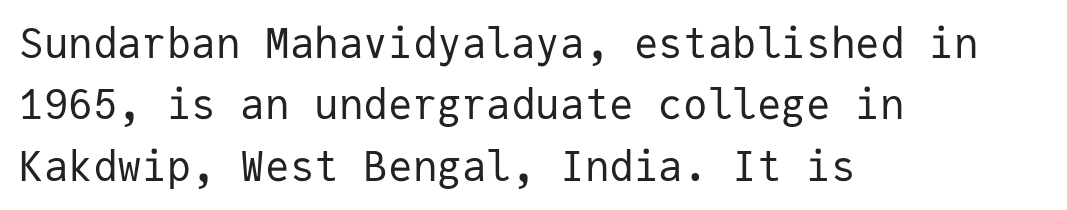
The image shows 41 px regular-weight sans-serif type, upright, monospaced; set left-aligned, normal line spacing (1.5x), normal letter spacing, not underlined; low stroke contrast and a medium x-height.
